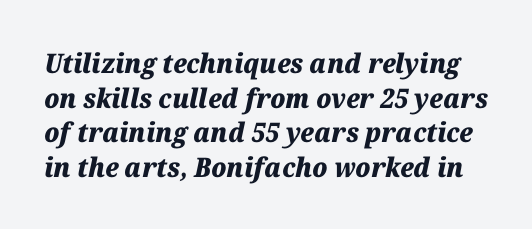
Typesetter's note: full bold, strokes at maximum text heaviness. Would a proofreader flag this as italicized? Yes. The tracking reads as untouched default to a designer's eye. Each new line begins a customary step beneath the previous one.
